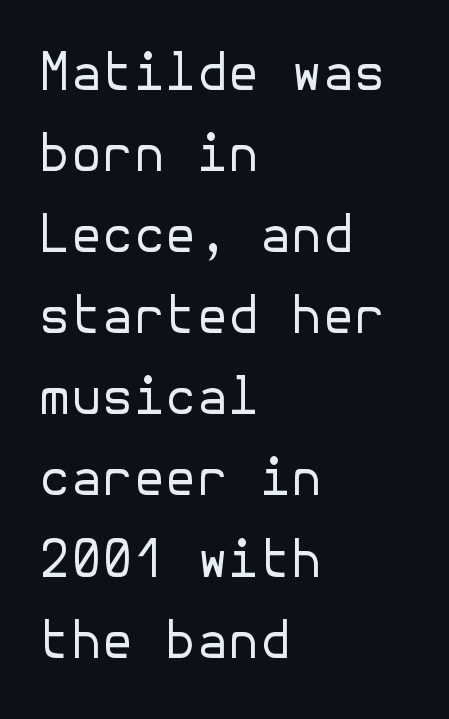
{"serif": "no", "italic": "no", "bold": "no", "weight": "regular", "width": "normal", "stroke_contrast": "low", "x_height": "medium", "underline": "no", "align": "left", "line_spacing": "normal", "line_spacing_ratio": 1.59, "letter_spacing": "normal", "letter_spacing_em": 0.0, "glyph_px": 51}
